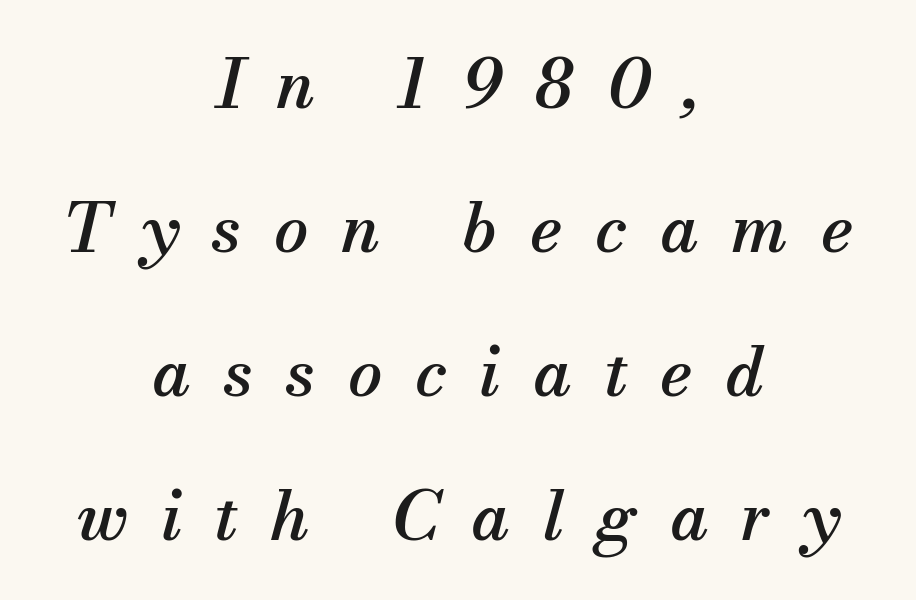
Varying glyph widths throughout — classic text-font behaviour. If you measured baseline to baseline, you'd find a long distance. Glyph-to-glyph distance is far greater than everyday printed text. Yep, that's italic — everything's leaning.
